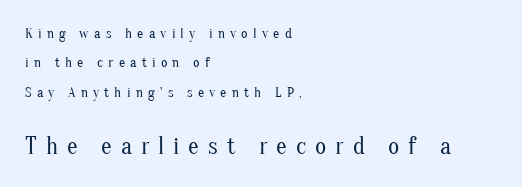
Q: Is the text bold? A: No.
Q: Is the text italic (slanted)? A: No, it is upright.
Q: Is the text underlined? A: No.
Q: How is the paragraph aligned? A: Left-aligned.
Q: Is the spacing between letters normal or unusually wide? A: Unusually wide.
Q: Is the spacing between lines tight, normal or loose? A: Loose.
Q: Which block of text is set in a larger size, the first (top) or the second (bottom)? A: The second (bottom) one.
